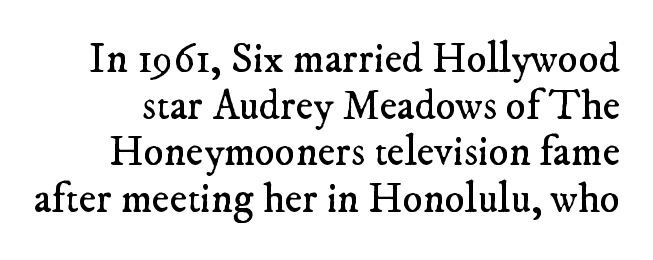
Q: Is the text bold? A: No.
Q: Is the typeface a serif or a sans-serif typeface? A: Serif.
Q: Is the text underlined? A: No.
Q: Is the spacing between letters normal or unusually wide? A: Normal.
Q: Is the spacing between lines tight, normal or loose? A: Tight.
Q: Width (condensed, normal, or wide)? A: Normal.
Q: Stroke contrast? A: Low.
Q: x-height? A: Small.
Q: Monospaced? A: No.
